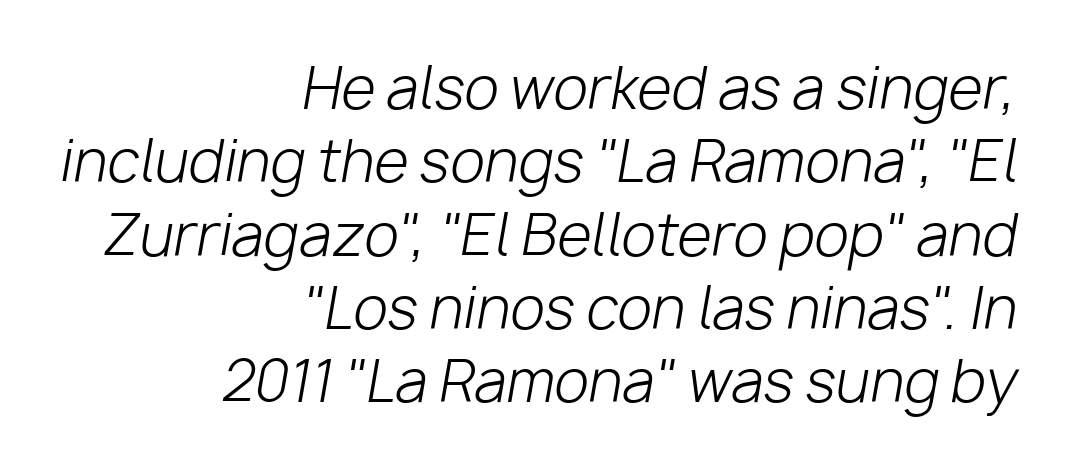
Typeset ragged left — the right edge is the straight one. In terms of leading, this rendering sits right in the middle. A typesetter would call this proportional, since set widths differ per character. The strip under each line holds only bare page. Default kerning and tracking; the words read as compact shapes. Posture: slanted.
